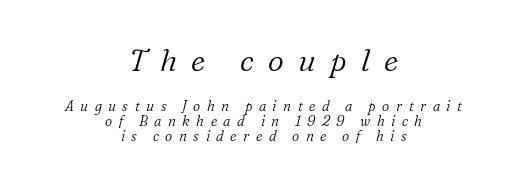
Observe the serifs anchoring each vertical stroke in this sample. Honestly, there is no underline to notice here at all. A typesetter would mark this as italic. Character widths vary here, with narrow letters taking less room than wide ones. The composition opens big and finishes small.
